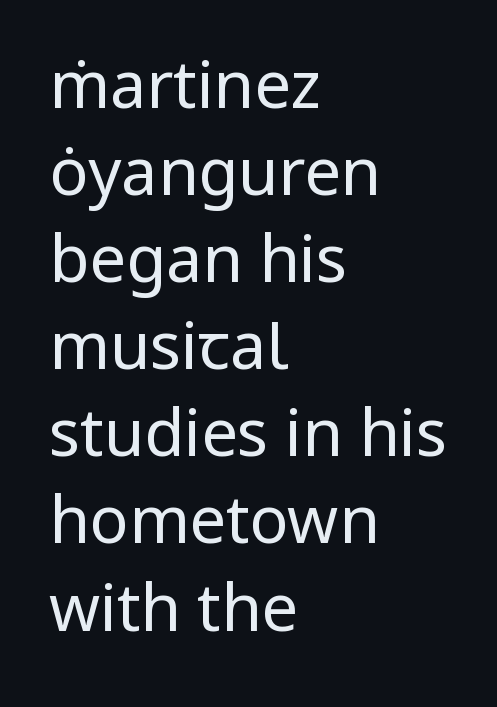
{"serif": "no", "italic": "no", "bold": "no", "weight": "regular", "width": "normal", "stroke_contrast": "low", "x_height": "medium", "monospaced": "no", "underline": "no", "align": "left", "line_spacing": "normal", "line_spacing_ratio": 1.34, "letter_spacing": "normal", "letter_spacing_em": 0.0, "glyph_px": 65}
